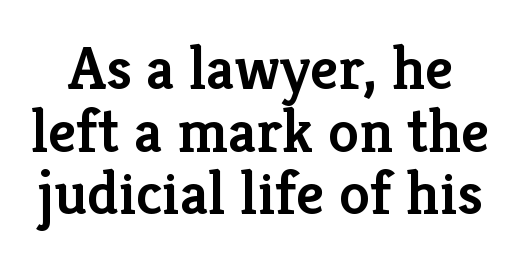
{"serif": "yes", "italic": "no", "bold": "semi", "weight": "semibold", "width": "normal", "stroke_contrast": "low", "x_height": "medium", "monospaced": "no", "underline": "no", "line_spacing": "tight", "line_spacing_ratio": 1.01, "letter_spacing": "normal", "letter_spacing_em": 0.0, "glyph_px": 62}
